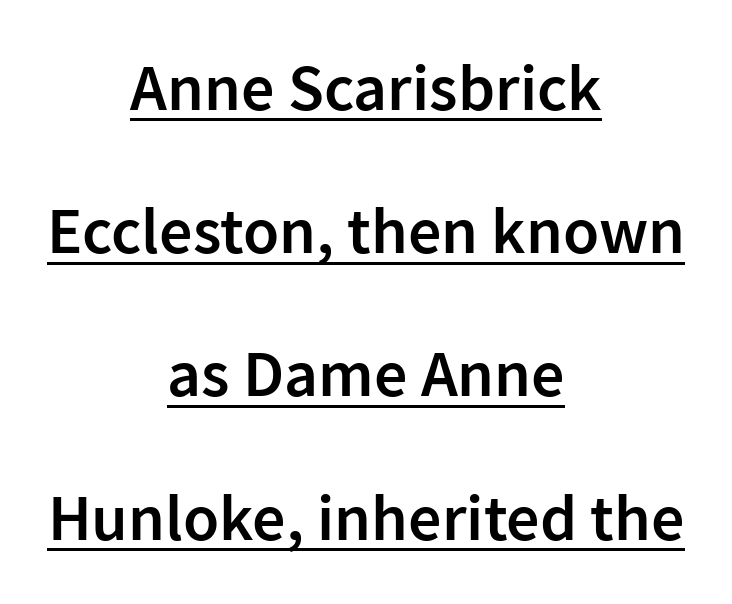
The image shows 66 px semibold sans-serif type, upright; set centered, loose line spacing (2.17x), normal letter spacing, underlined; low stroke contrast and a medium x-height.
